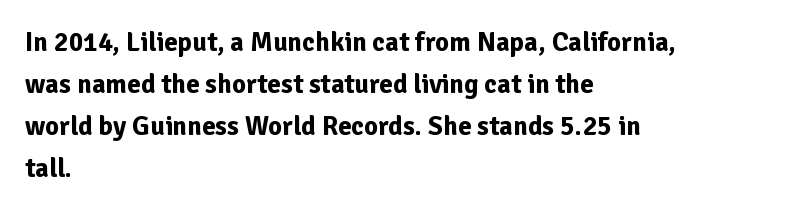
{"italic": "no", "bold": "yes", "underline": "no", "align": "left", "line_spacing": "normal", "line_spacing_ratio": 1.56, "letter_spacing": "normal", "letter_spacing_em": 0.0, "glyph_px": 27}
